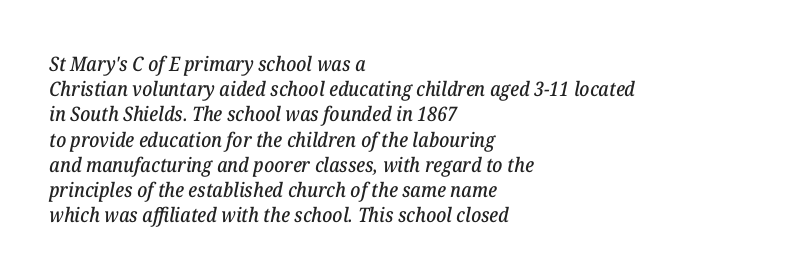
The image shows 20 px text type, italic (leaning right); set left-aligned, normal line spacing (1.26x), normal letter spacing, not underlined.
